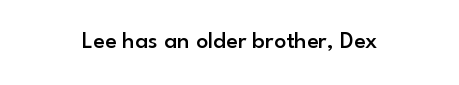
Nope, not italic — everything's standing straight. Notice how the passage keeps no hard edge, just a central spine. The zone under the glyphs is completely vacant. No extra tracking has been applied to these lines. Weight: semibold (demi).
